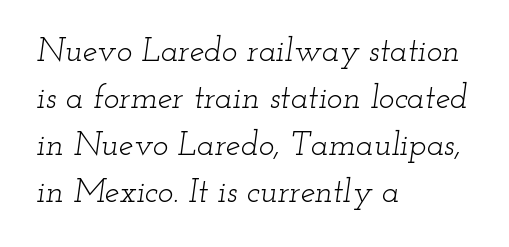
{"serif": "yes", "italic": "yes", "lean": "right", "slant_degrees": 12, "bold": "no", "weight": "light", "width": "wide", "stroke_contrast": "low", "x_height": "small", "monospaced": "no", "underline": "no", "align": "left", "line_spacing": "normal", "line_spacing_ratio": 1.42, "letter_spacing": "normal", "letter_spacing_em": 0.0, "glyph_px": 33}
